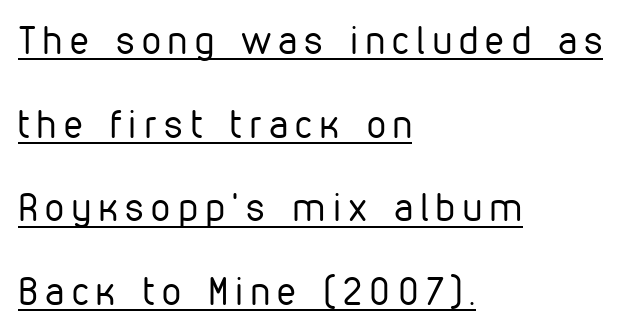
The rag falls on the right side of this text block. To sum up the face: it is a sans, with no serifs. The words here are underlined. Honestly, the rows look like they've been pulled way apart. Weight: in the light-to-regular range.
